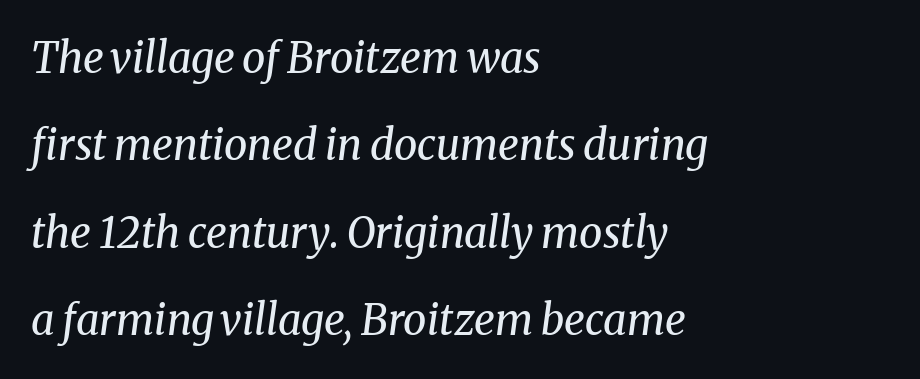
Letter spacing: default. Character widths vary here, with narrow letters taking less room than wide ones. The paragraph has a hard left edge and a soft right edge. Leading is clearly above the norm, producing a sparse column. An italicized treatment has been applied to the whole sample.
